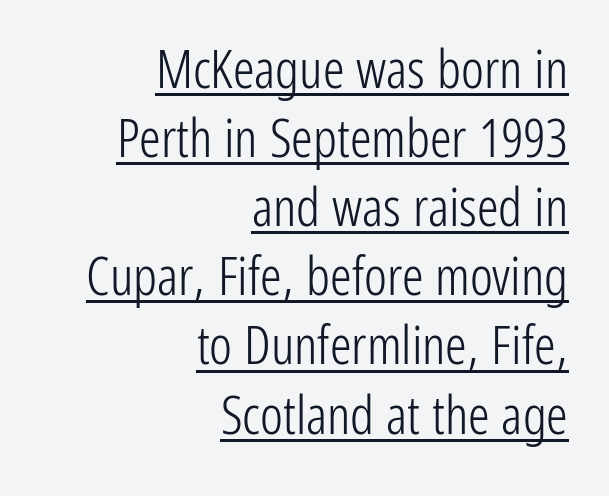
This rendering features underlined lettering. The axis of the letterforms is exactly vertical. Each word holds together tightly as a unit, with standard inter-letter gaps. A normal amount of white space separates one row of letters from the next. The rendering anchors every line to the right-hand side. Proportional: the letters do not fall into vertical columns.
